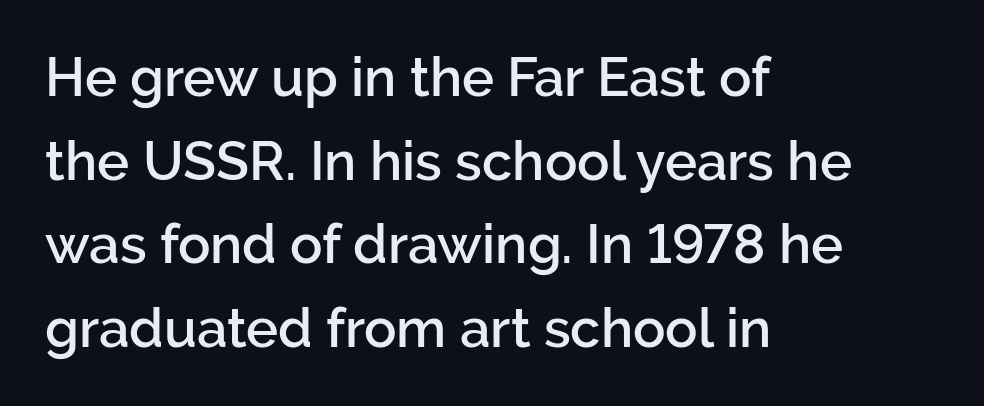
The image shows 54 px semibold sans-serif type, upright; set left-aligned, normal line spacing (1.55x), normal letter spacing, not underlined; low stroke contrast and a medium x-height.
